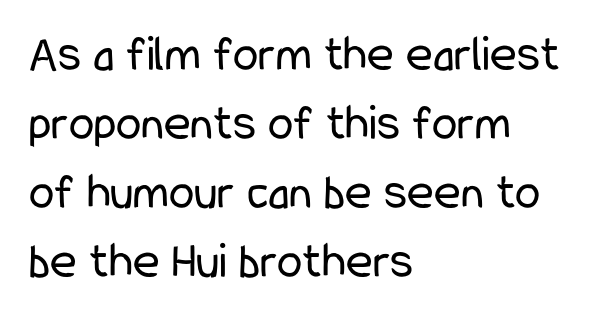
A typesetter would label this face a sans. Is this a fixed-width face? No — the glyphs have proportional, varying widths. The letters stand straight up with perfectly vertical stems. Stroke mass is kept to a normal reading level or below. Just letters on the line, the space beneath them empty. Characters follow at the spacing the type designer built in.
